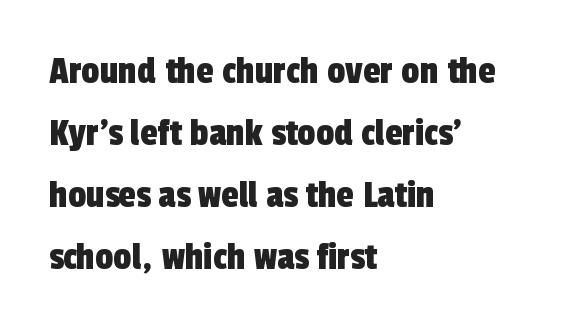
Q: Is the typeface a serif or a sans-serif typeface? A: Sans-serif.
Q: Is the text underlined? A: No.
Q: How is the paragraph aligned? A: Left-aligned.
Q: Is the spacing between letters normal or unusually wide? A: Normal.
Q: Is the spacing between lines tight, normal or loose? A: Normal.
Q: Width (condensed, normal, or wide)? A: Condensed.
Q: x-height? A: Medium.
Q: Monospaced? A: No.
